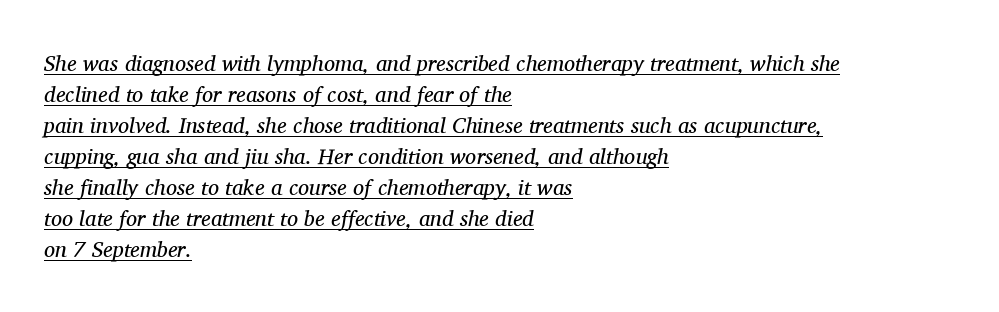
{"italic": "yes", "lean": "right", "slant_degrees": 11, "bold": "no", "underline": "yes", "align": "left", "line_spacing": "normal", "line_spacing_ratio": 1.41, "letter_spacing": "normal", "letter_spacing_em": 0.0, "glyph_px": 22}
